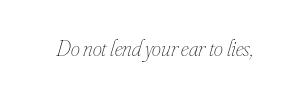
Lines of text with bare space underneath. The font's italic variant was chosen for this text. No letter is thick-stroked: the sample isn't bold. Spacing between characters is what you'd get straight out of the box.
